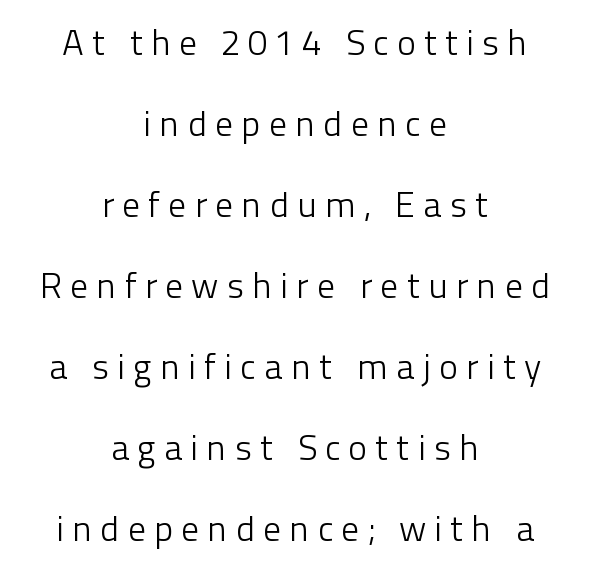
The letters advance in unequal steps, a hallmark of proportional type. Tracking here is generous; glyphs stand well apart from one another. No italicization has been applied; the sample stays upright. Reading down the column, the eye jumps a long way to each next line. The face used here is a sans, in the tradition of grotesques and geometrics.
